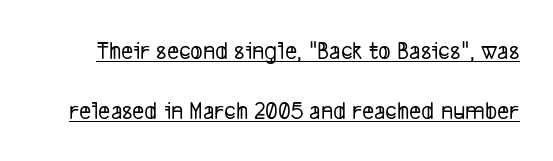
The face used here is rendered with its standard letterfit. These lines stand farther apart than default settings would place them. A typographer would call this underscored text.
